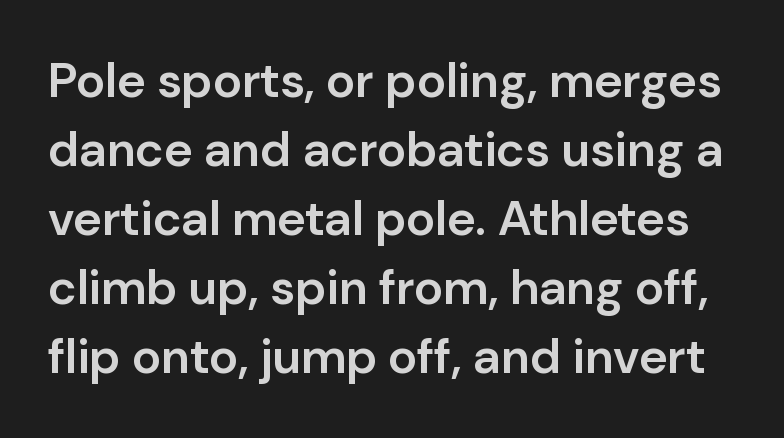
The baseline area is clear. The typesetting leans somewhat heavy: a semibold. Observe the absence of serifs on each vertical stroke in this sample. Here the designer chose a conventional face with non-uniform glyph widths. Rows of type keep a routine distance in the vertical direction. Caption: standard tracking, unaltered.
